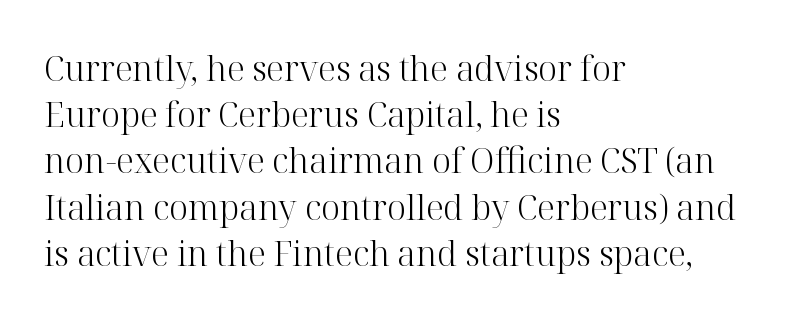
Q: Is the text bold? A: No.
Q: Is the text italic (slanted)? A: No, it is upright.
Q: Is the typeface a serif or a sans-serif typeface? A: Serif.
Q: Is the text underlined? A: No.
Q: How is the paragraph aligned? A: Left-aligned.
Q: Is the spacing between letters normal or unusually wide? A: Normal.
Q: Is the spacing between lines tight, normal or loose? A: Normal.
Q: Width (condensed, normal, or wide)? A: Normal.
Q: Stroke contrast? A: High.
Q: x-height? A: Medium.
Q: Monospaced? A: No.
